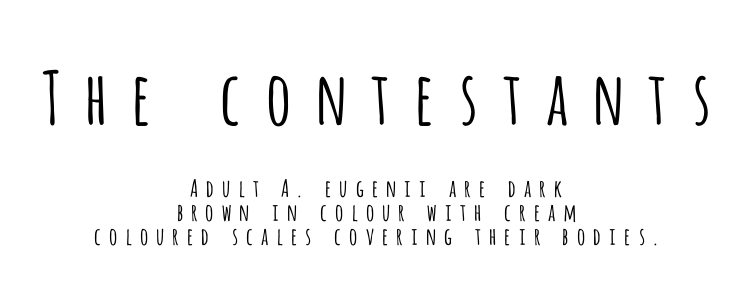
The image shows 73 px light, condensed sans-serif type, upright; set centered, tight line spacing (1.0x), unusually wide letter spacing (+0.26 em), not underlined; the first (top) block is 3.04x larger; low stroke contrast and a large x-height.
